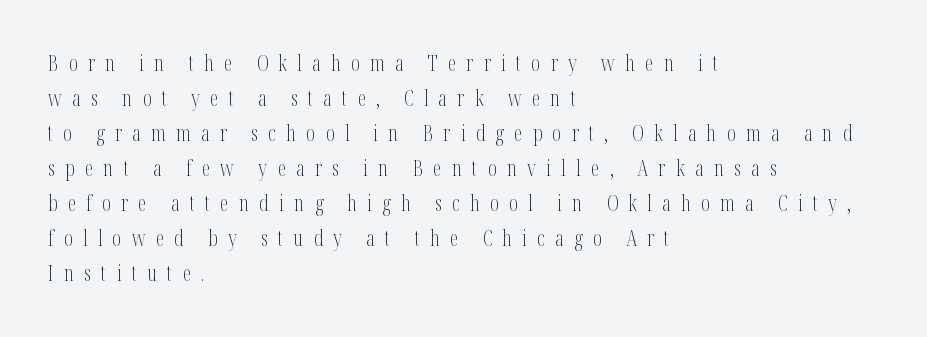
Q: Is the text bold? A: No.
Q: Is the text italic (slanted)? A: No, it is upright.
Q: Is the text underlined? A: No.
Q: How is the paragraph aligned? A: Left-aligned.
Q: Is the spacing between letters normal or unusually wide? A: Unusually wide.
Q: Is the spacing between lines tight, normal or loose? A: Normal.
